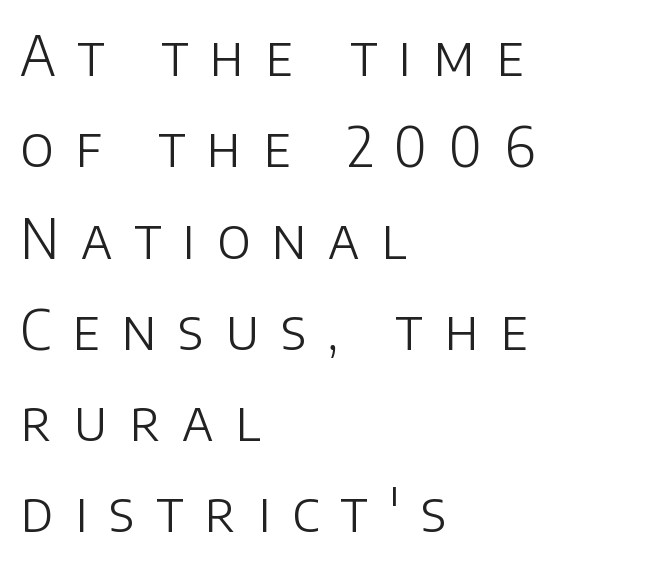
{"serif": "no", "italic": "no", "bold": "no", "weight": "light", "width": "normal", "stroke_contrast": "low", "x_height": "large", "monospaced": "no", "underline": "no", "align": "left", "line_spacing": "normal", "line_spacing_ratio": 1.69, "letter_spacing": "wide", "letter_spacing_em": 0.4, "glyph_px": 54}
